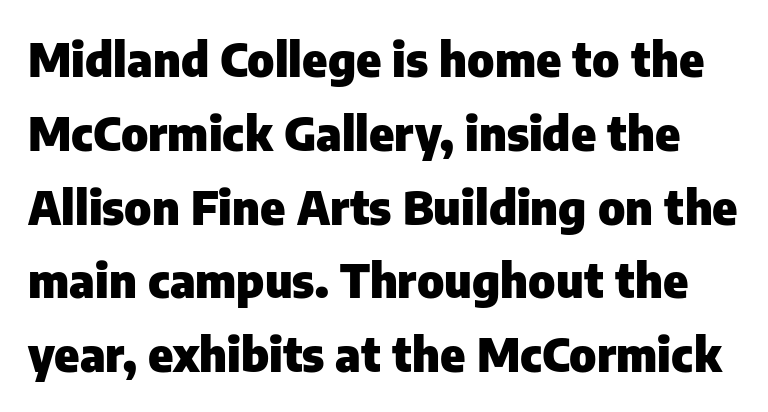
{"serif": "no", "italic": "no", "bold": "yes", "weight": "heavy", "width": "normal", "stroke_contrast": "low", "x_height": "medium", "monospaced": "no", "underline": "no", "line_spacing": "normal", "line_spacing_ratio": 1.57, "letter_spacing": "normal", "letter_spacing_em": 0.0, "glyph_px": 47}
